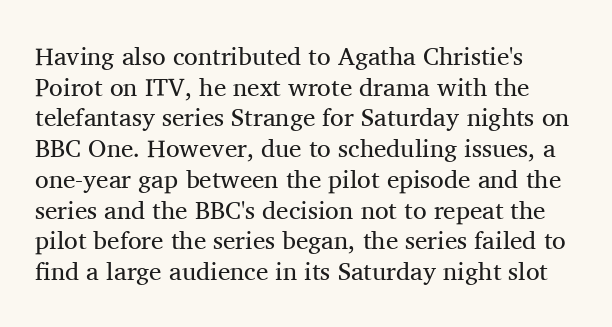
{"italic": "no", "bold": "no", "underline": "no", "line_spacing_ratio": 1.23, "letter_spacing": "normal", "letter_spacing_em": 0.0, "glyph_px": 25}
